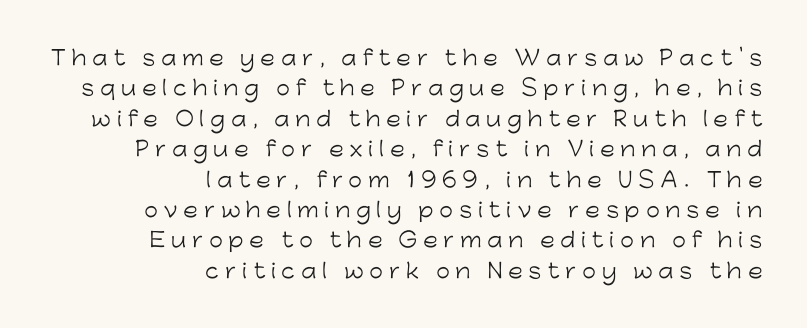
Q: Is the text bold? A: No.
Q: Is the text italic (slanted)? A: No, it is upright.
Q: Is the text underlined? A: No.
Q: How is the paragraph aligned? A: Right-aligned.
Q: Is the spacing between letters normal or unusually wide? A: Unusually wide.
Q: Is the spacing between lines tight, normal or loose? A: Normal.
